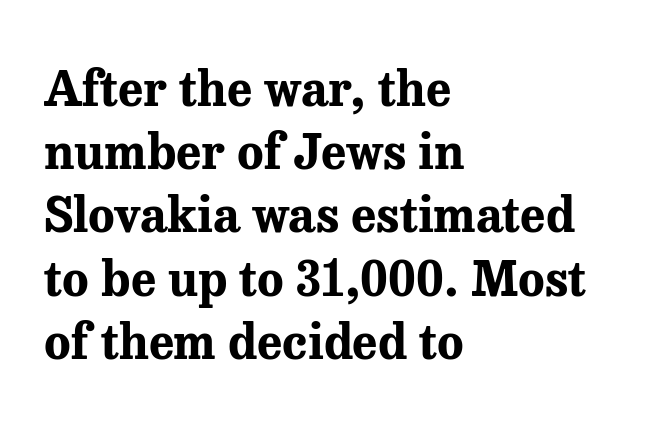
The string is rendered with underlining switched off. Default kerning and tracking; the words read as compact shapes. Unlike a clean sans, this face finishes its strokes with serifs. A typesetter would mark this as roman, not italic. Summary of weight: heavy, a full bold. This sample is left-justified, so line endings fall wherever the words run out.
